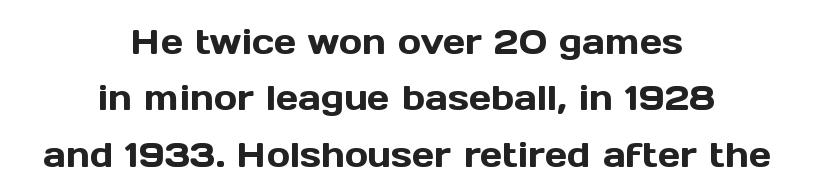
The image shows 35 px sans-serif type, upright; set centered, normal line spacing (1.61x), normal letter spacing, not underlined; a medium x-height.
